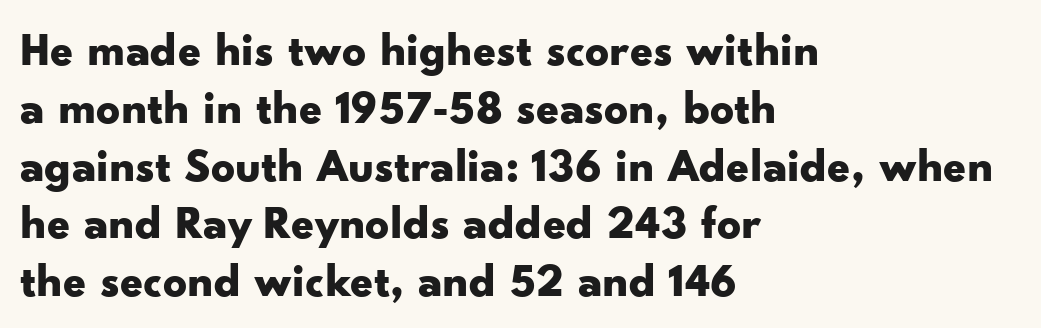
Anything drawn beneath the words? Only blank space. This is sans-serif lettering, the kind often seen on screens and signage. A student would call this left alignment; a typographer would say flush left, rag right. You'd pick this weight for a headline — it's a proper bold.
